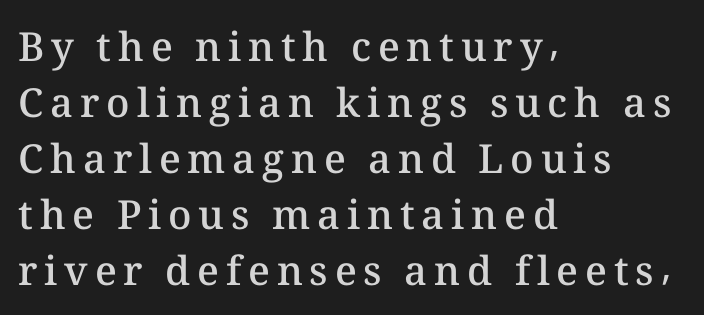
{"italic": "no", "bold": "semi", "weight": "semibold", "width": "normal", "stroke_contrast": "medium", "x_height": "medium", "monospaced": "no", "underline": "no", "align": "left", "line_spacing": "normal", "line_spacing_ratio": 1.4, "glyph_px": 40}
